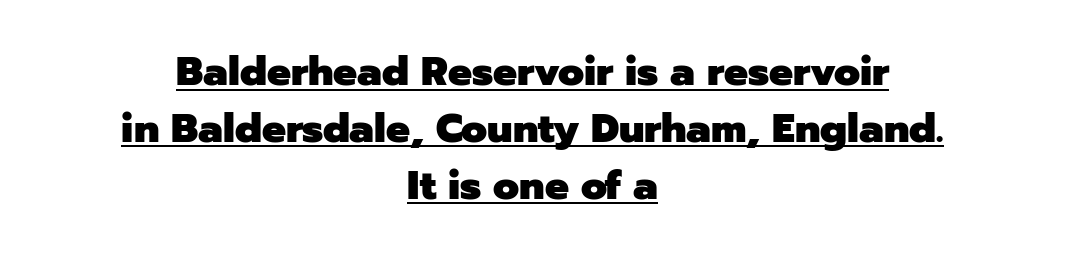
Q: Is the text bold? A: Yes.
Q: Is the text italic (slanted)? A: No, it is upright.
Q: Is the typeface a serif or a sans-serif typeface? A: Sans-serif.
Q: Is the text underlined? A: Yes.
Q: How is the paragraph aligned? A: Centered.
Q: Is the spacing between letters normal or unusually wide? A: Normal.
Q: Is the spacing between lines tight, normal or loose? A: Normal.
Q: Width (condensed, normal, or wide)? A: Normal.
Q: Stroke contrast? A: Low.
Q: x-height? A: Medium.
Q: Monospaced? A: No.
